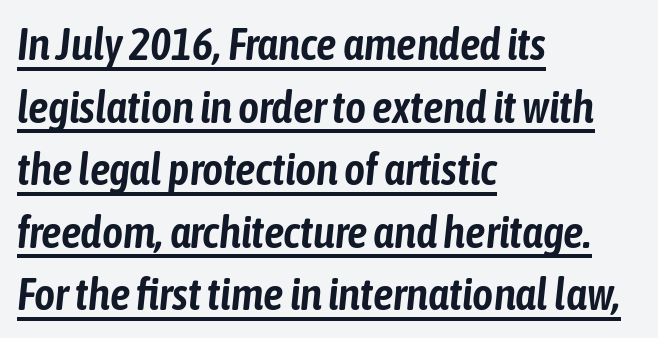
The image shows 45 px condensed type, italic (leaning right); set left-aligned, normal line spacing (1.39x), normal letter spacing, underlined; low stroke contrast and a medium x-height.
